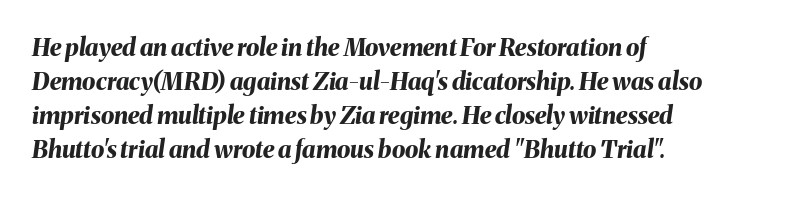
{"italic": "yes", "lean": "right", "slant_degrees": 8, "bold": "yes", "underline": "no", "align": "left", "line_spacing": "normal", "line_spacing_ratio": 1.42, "letter_spacing": "normal", "letter_spacing_em": 0.0, "glyph_px": 24}
